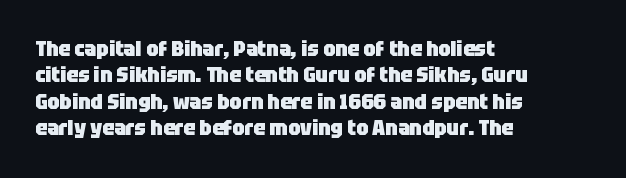
Q: Is the text bold? A: Yes.
Q: Is the text italic (slanted)? A: No, it is upright.
Q: Is the text underlined? A: No.
Q: How is the paragraph aligned? A: Left-aligned.
Q: Is the spacing between letters normal or unusually wide? A: Normal.
Q: Is the spacing between lines tight, normal or loose? A: Normal.
